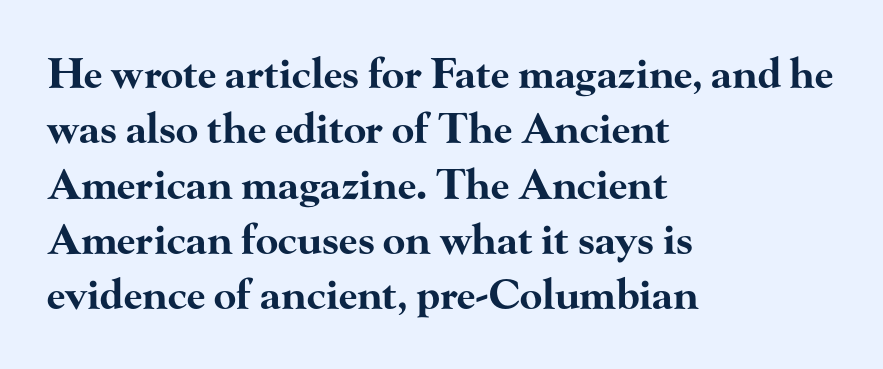
The letters sit at their default tracking, neither squeezed nor spread. Proportional: the letters do not fall into vertical columns. Each glyph is drawn with heavy, bold strokes. Descenders are the only things crossing below the line.
